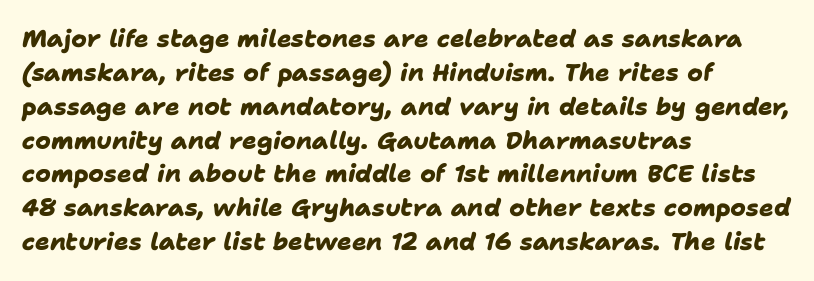
The image shows 24 px bold type; set left-aligned, normal line spacing (1.41x), normal letter spacing, not underlined.
